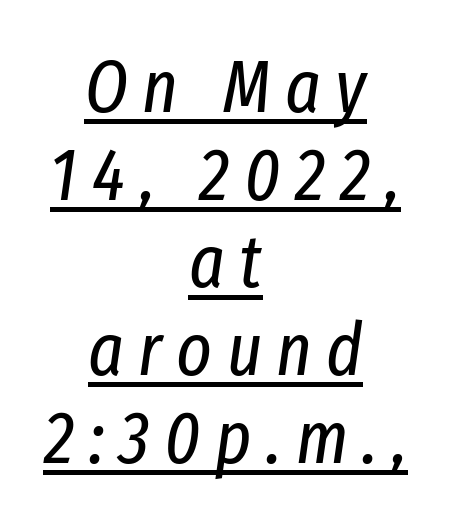
{"italic": "yes", "lean": "right", "slant_degrees": 8, "bold": "no", "weight": "regular", "width": "condensed", "stroke_contrast": "low", "x_height": "medium", "monospaced": "no", "underline": "yes", "align": "center", "line_spacing_ratio": 1.17, "glyph_px": 75}
